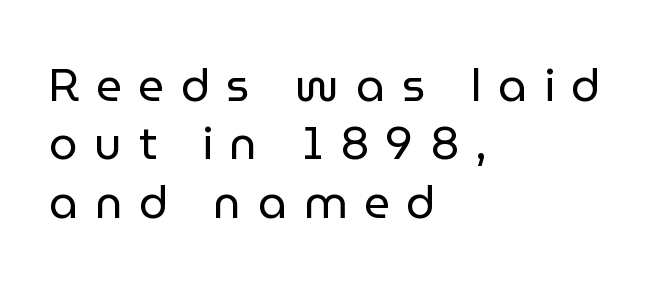
{"serif": "no", "italic": "no", "bold": "no", "weight": "regular", "width": "normal", "stroke_contrast": "low", "x_height": "medium", "monospaced": "no", "underline": "no", "align": "left", "line_spacing": "normal", "line_spacing_ratio": 1.3, "letter_spacing": "wide", "letter_spacing_em": 0.37, "glyph_px": 45}
